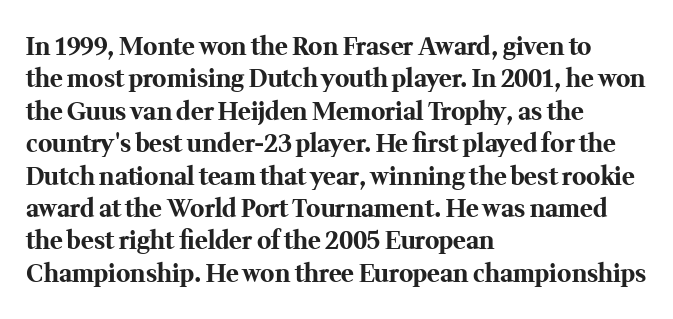
{"italic": "no", "bold": "yes", "underline": "no", "align": "left", "line_spacing": "normal", "line_spacing_ratio": 1.35, "letter_spacing": "normal", "letter_spacing_em": 0.0, "glyph_px": 24}
